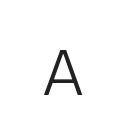
The image shows 62 px light sans-serif type, upright; set unusually wide letter spacing (+0.29 em), not underlined; low stroke contrast and a medium x-height.
